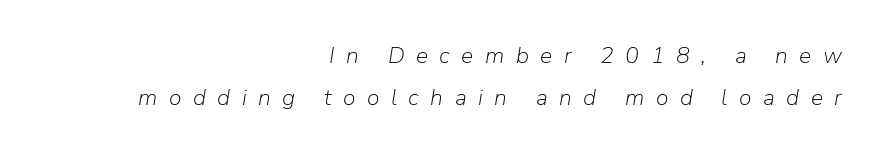
{"italic": "yes", "lean": "right", "slant_degrees": 9, "bold": "no", "underline": "no", "align": "right", "line_spacing_ratio": 1.83, "letter_spacing": "wide", "letter_spacing_em": 0.5, "glyph_px": 23}
